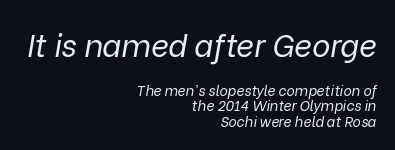
The image shows 31 px regular-weight type, italic (leaning right); set right-aligned, tight line spacing (1.12x), normal letter spacing, not underlined; the first (top) block is 2.21x larger; low stroke contrast and a medium x-height.
